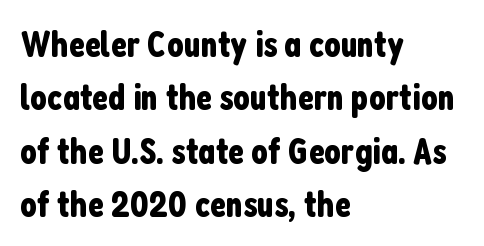
The image shows 37 px condensed sans-serif type, upright; set left-aligned, normal line spacing (1.44x), normal letter spacing, not underlined; low stroke contrast and a medium x-height.
